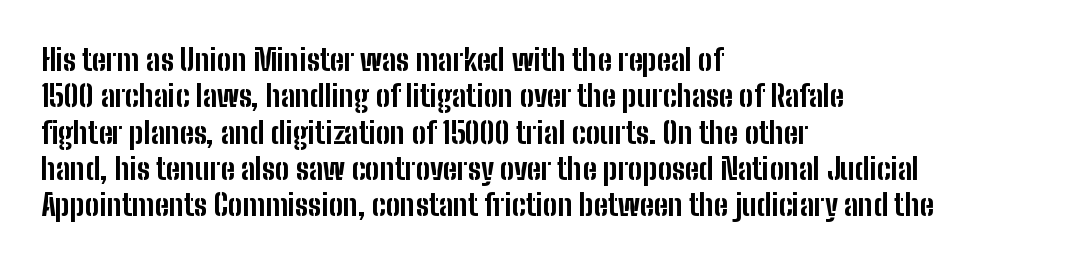
{"serif": "no", "italic": "no", "bold": "yes", "weight": "bold", "width": "condensed", "stroke_contrast": "low", "x_height": "medium", "monospaced": "no", "underline": "no", "align": "left", "line_spacing_ratio": 1.21, "letter_spacing": "normal", "letter_spacing_em": 0.0, "glyph_px": 30}
